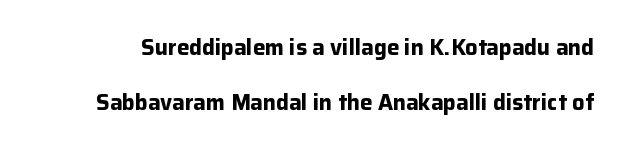
The space beneath each line is pristine and unruled. In terms of posture, this sample is upright. The rendering keeps characters at their native spacing. The typesetting leans heavy: a genuine bold. The designer dialed line spacing up above the default.
